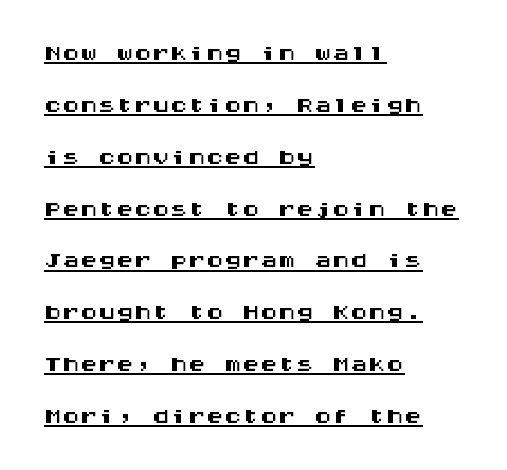
The image shows 36 px wide sans-serif type, upright, monospaced; set left-aligned, normal line spacing (1.44x), normal letter spacing, underlined; medium stroke contrast and a large x-height.
